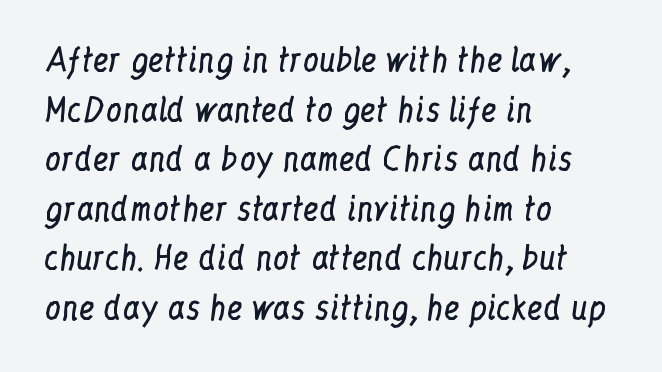
The glyphs in this specimen are seriffed. Looks like regular typesetting: each glyph gets only the width it needs. Beneath every word, the page is bare. Each line starts at the same left margin while the right side varies. If you measured baseline to baseline, you'd find a middling distance. The characters are drawn with everyday or finer stroke widths.
